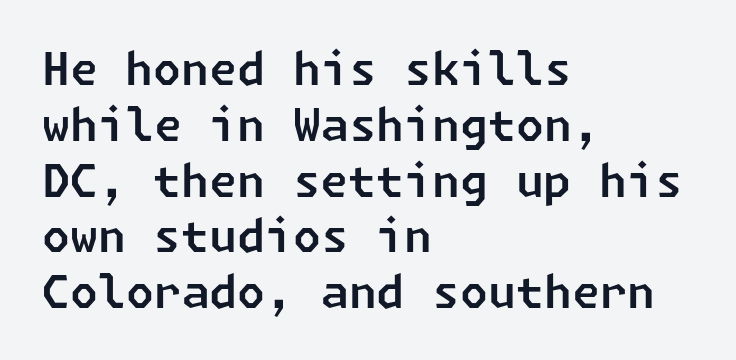
Q: Is the typeface a serif or a sans-serif typeface? A: Sans-serif.
Q: Is the text underlined? A: No.
Q: How is the paragraph aligned? A: Left-aligned.
Q: Is the spacing between letters normal or unusually wide? A: Normal.
Q: Width (condensed, normal, or wide)? A: Normal.
Q: Stroke contrast? A: Low.
Q: x-height? A: Medium.
